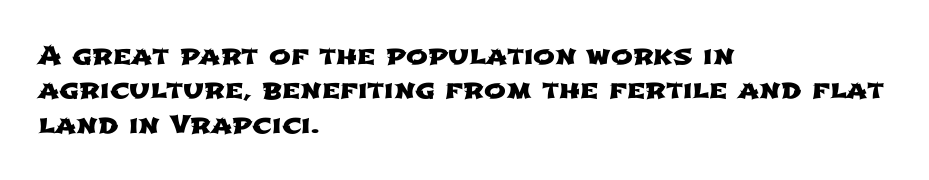
The image shows 26 px text type; set left-aligned, normal line spacing (1.32x), normal letter spacing, not underlined.
